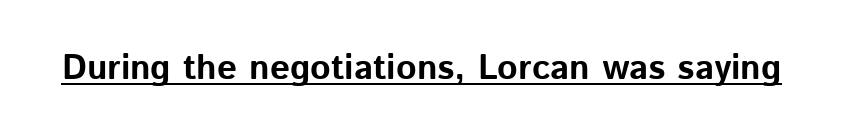
The image shows 35 px bold sans-serif type, upright; set normal letter spacing, underlined; low stroke contrast and a medium x-height.
